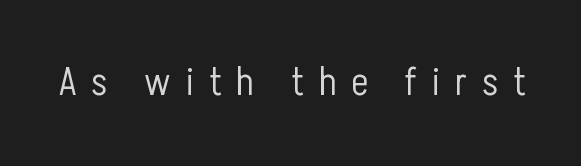
The image shows 40 px light, condensed sans-serif type, upright; set unusually wide letter spacing (+0.37 em), not underlined; low stroke contrast and a medium x-height.
